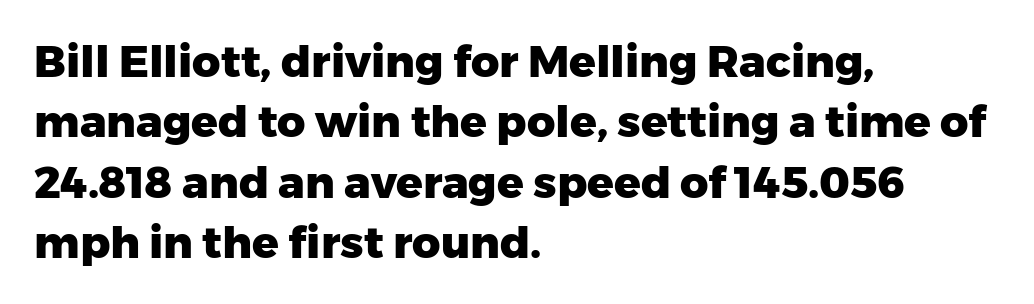
{"serif": "no", "italic": "no", "bold": "yes", "weight": "heavy", "width": "normal", "stroke_contrast": "low", "x_height": "medium", "monospaced": "no", "underline": "no", "align": "left", "line_spacing": "normal", "line_spacing_ratio": 1.37, "letter_spacing": "normal", "letter_spacing_em": 0.0, "glyph_px": 44}
